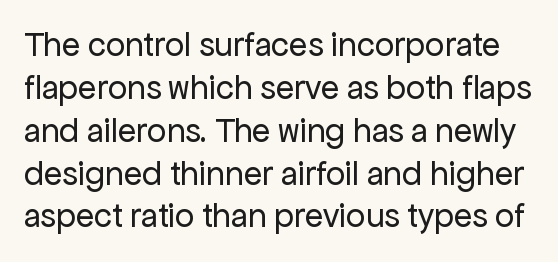
Q: Is the text bold? A: No.
Q: Is the text italic (slanted)? A: No, it is upright.
Q: Is the typeface a serif or a sans-serif typeface? A: Sans-serif.
Q: Is the text underlined? A: No.
Q: Is the spacing between letters normal or unusually wide? A: Normal.
Q: Is the spacing between lines tight, normal or loose? A: Normal.
Q: Width (condensed, normal, or wide)? A: Normal.
Q: Stroke contrast? A: Low.
Q: x-height? A: Medium.
Q: Monospaced? A: No.
